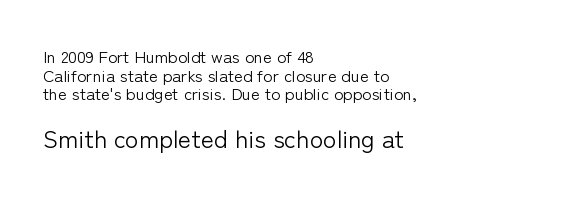
The image shows 25 px text type, upright; set left-aligned, tight line spacing (1.1x), normal letter spacing, not underlined; the second (bottom) block is 1.47x larger.
